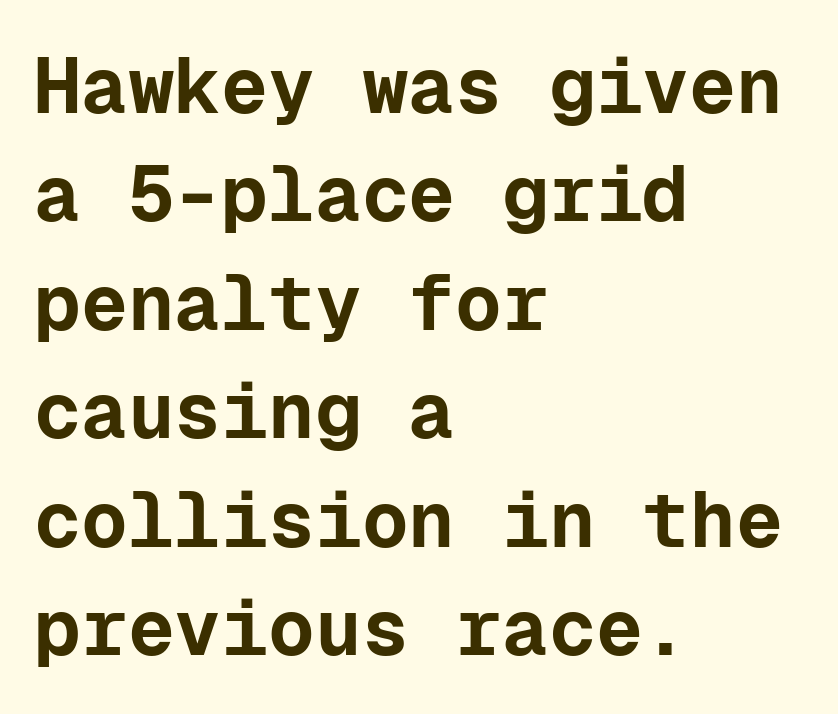
If you drew a line through each stem, it would be perfectly vertical. Here the designer chose a console-style face with uniform glyph widths. Just letters on the line, the space beneath them empty. The letters carry no serifs — their stems end cleanly without finishing strokes.
